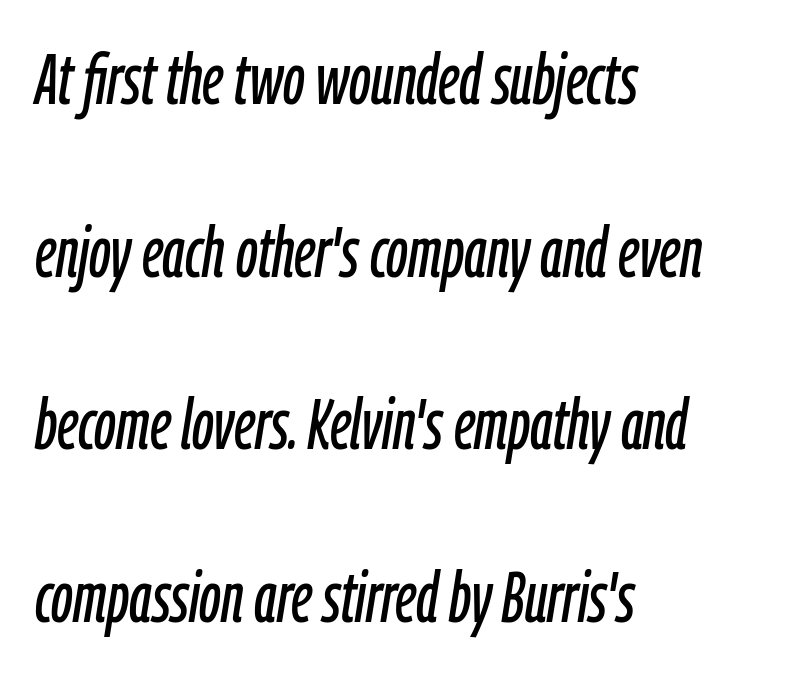
{"italic": "yes", "lean": "right", "slant_degrees": 9, "width": "condensed", "stroke_contrast": "low", "x_height": "medium", "monospaced": "no", "underline": "no", "align": "left", "line_spacing": "loose", "line_spacing_ratio": 2.43, "letter_spacing": "normal", "letter_spacing_em": 0.0, "glyph_px": 71}
